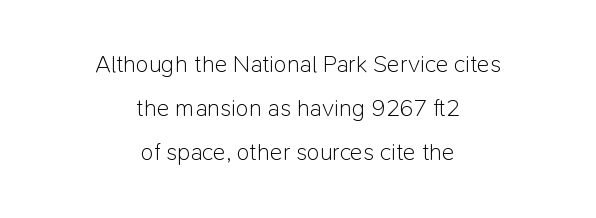
Q: Is the text bold? A: No.
Q: Is the text italic (slanted)? A: No, it is upright.
Q: Is the text underlined? A: No.
Q: How is the paragraph aligned? A: Centered.
Q: Is the spacing between letters normal or unusually wide? A: Normal.
